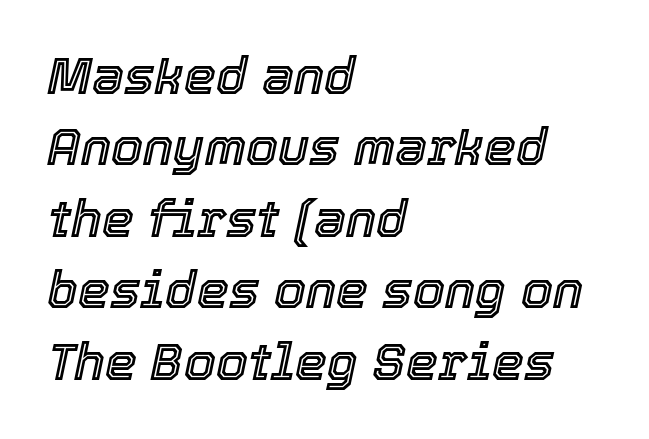
Q: Is the text italic (slanted)? A: Yes, it leans right by about 12 degrees.
Q: Is the text underlined? A: No.
Q: How is the paragraph aligned? A: Left-aligned.
Q: Is the spacing between letters normal or unusually wide? A: Normal.
Q: Is the spacing between lines tight, normal or loose? A: Normal.
Q: Width (condensed, normal, or wide)? A: Normal.
Q: x-height? A: Medium.
Q: Monospaced? A: No.
